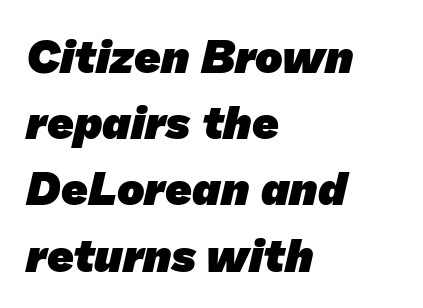
The image shows 46 px heavy sans-serif type; set left-aligned, normal line spacing (1.44x), normal letter spacing, not underlined; low stroke contrast and a medium x-height.
